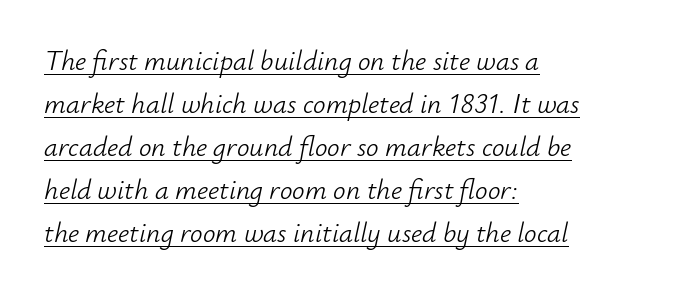
Q: Is the text bold? A: No.
Q: Is the text italic (slanted)? A: Yes, it leans right by about 12 degrees.
Q: Is the text underlined? A: Yes.
Q: How is the paragraph aligned? A: Left-aligned.
Q: Is the spacing between letters normal or unusually wide? A: Normal.
Q: Is the spacing between lines tight, normal or loose? A: Normal.
Q: Width (condensed, normal, or wide)? A: Normal.
Q: Stroke contrast? A: Low.
Q: x-height? A: Small.
Q: Monospaced? A: No.
